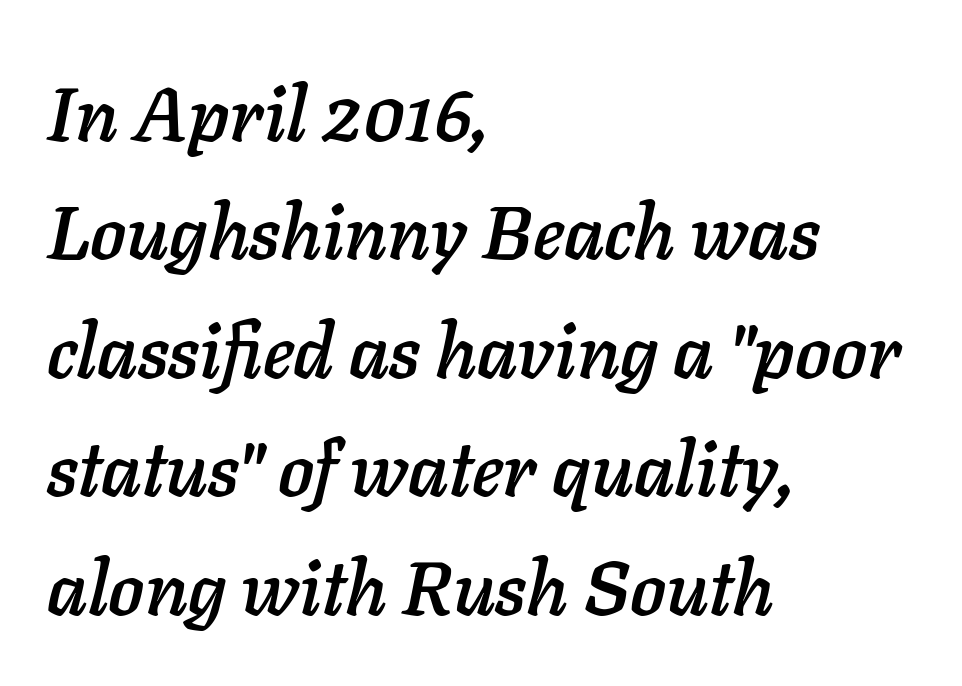
{"italic": "yes", "lean": "right", "slant_degrees": 11, "width": "normal", "stroke_contrast": "low", "x_height": "medium", "monospaced": "no", "underline": "no", "align": "left", "line_spacing": "normal", "line_spacing_ratio": 1.58, "letter_spacing": "normal", "letter_spacing_em": 0.0, "glyph_px": 75}
